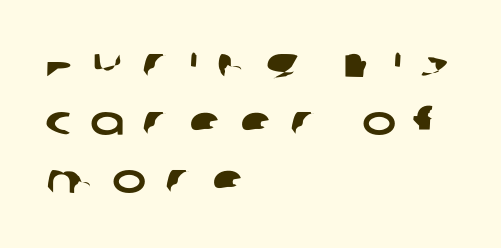
Note the varied advance widths — an 'i' is clearly narrower than an 'm'. The foot of each line stays bare and open. Vertically, the passage feels balanced, rows spaced as you'd expect. The designer went with a sans here, leaving each stem footless.
